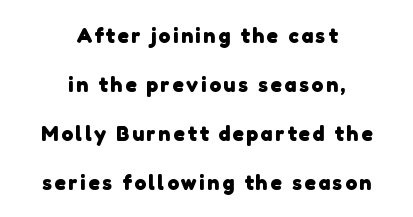
Descenders hang freely into open space. Whoever set this chose breathing room over compactness in the vertical rhythm. The rendering uses a bold face; every stroke is thick and dark. The typesetter chose a symmetrical, centered arrangement here.
